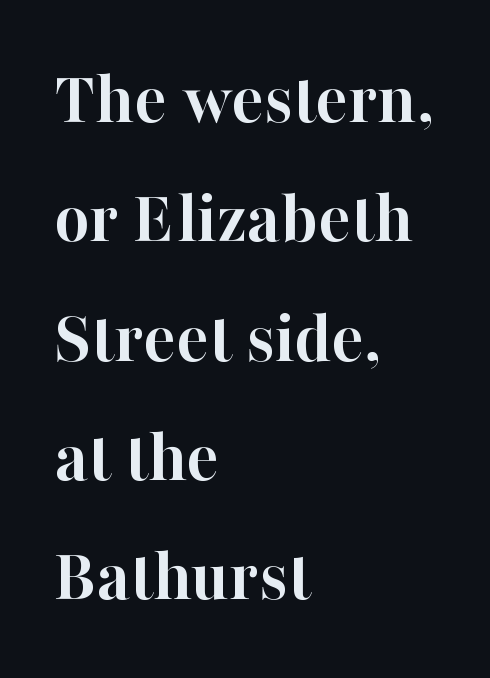
{"serif": "yes", "italic": "no", "bold": "yes", "weight": "semibold", "width": "normal", "stroke_contrast": "high", "x_height": "medium", "monospaced": "no", "underline": "no", "align": "left", "line_spacing": "normal", "line_spacing_ratio": 1.57, "letter_spacing": "normal", "letter_spacing_em": 0.0, "glyph_px": 76}
